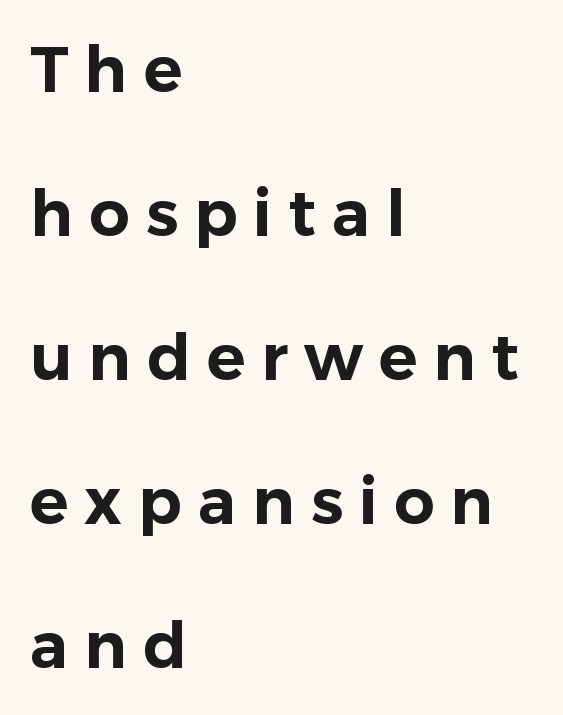
{"serif": "no", "italic": "no", "width": "normal", "stroke_contrast": "low", "x_height": "medium", "monospaced": "no", "underline": "no", "align": "left", "line_spacing": "loose", "line_spacing_ratio": 2.25, "letter_spacing": "wide", "letter_spacing_em": 0.25, "glyph_px": 64}
